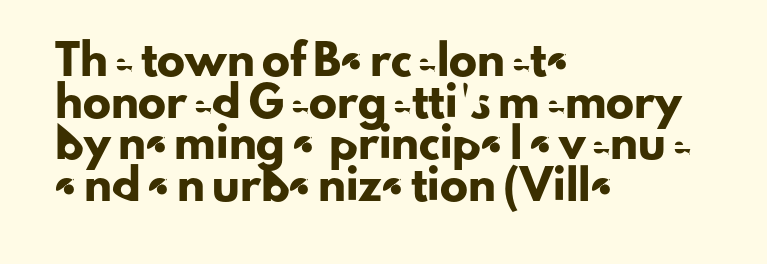
{"serif": "no", "italic": "no", "width": "normal", "stroke_contrast": "low", "x_height": "small", "monospaced": "no", "underline": "no", "align": "left", "line_spacing": "normal", "line_spacing_ratio": 1.49, "letter_spacing": "normal", "letter_spacing_em": 0.0, "glyph_px": 28}
